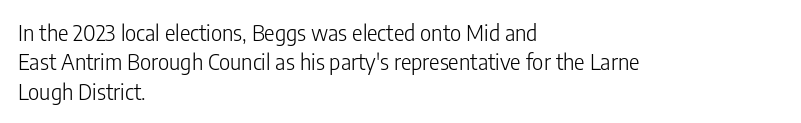
Caption: face not bold, strokes unweighted. Whoever set this chose a conventional vertical rhythm. This sample uses plain, unmodified letter spacing. The lettering stays uniformly vertical, giving the passage a roman look. Rule under the text: the space is simply empty.
